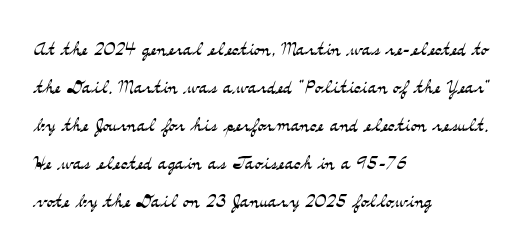
The specimen omits any rule beneath the text block's lines. All the whitespace from short lines collects on the right. Tracking here is standard; glyphs follow each other at the usual distance.
